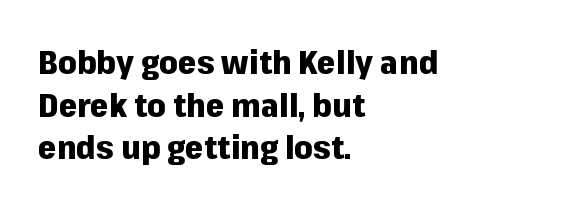
Q: Is the text bold? A: Yes.
Q: Is the text italic (slanted)? A: No, it is upright.
Q: Is the typeface a serif or a sans-serif typeface? A: Sans-serif.
Q: Is the text underlined? A: No.
Q: How is the paragraph aligned? A: Left-aligned.
Q: Is the spacing between letters normal or unusually wide? A: Normal.
Q: Is the spacing between lines tight, normal or loose? A: Normal.
Q: Width (condensed, normal, or wide)? A: Normal.
Q: Stroke contrast? A: Low.
Q: x-height? A: Medium.
Q: Monospaced? A: No.
